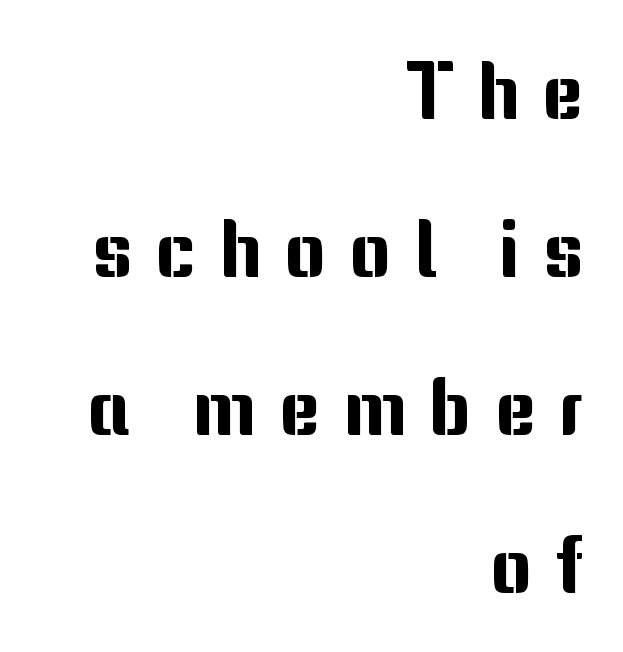
Q: Is the text italic (slanted)? A: No, it is upright.
Q: Is the typeface a serif or a sans-serif typeface? A: Sans-serif.
Q: Is the text underlined? A: No.
Q: How is the paragraph aligned? A: Right-aligned.
Q: Is the spacing between letters normal or unusually wide? A: Unusually wide.
Q: Is the spacing between lines tight, normal or loose? A: Loose.
Q: Width (condensed, normal, or wide)? A: Normal.
Q: Stroke contrast? A: Medium.
Q: x-height? A: Medium.
Q: Monospaced? A: No.
